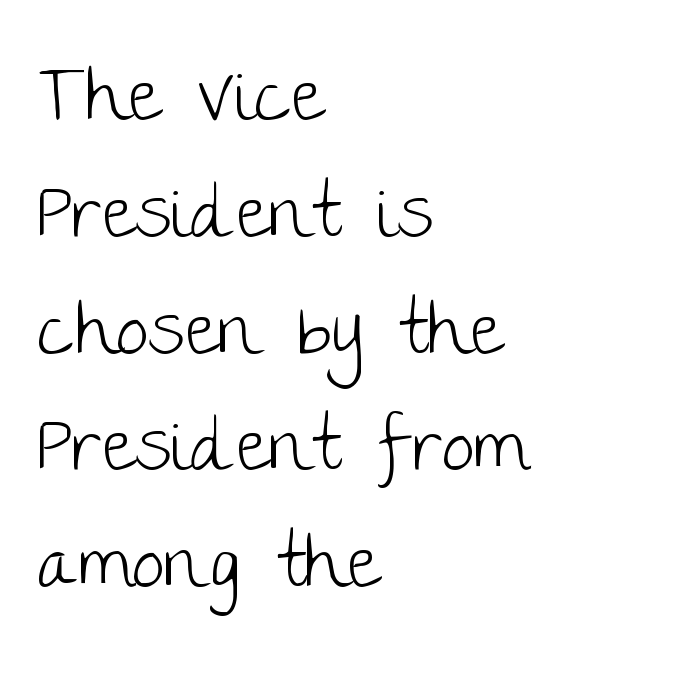
The image shows 73 px light sans-serif type, upright; set left-aligned, normal line spacing (1.6x), normal letter spacing, not underlined; low stroke contrast and a large x-height.
